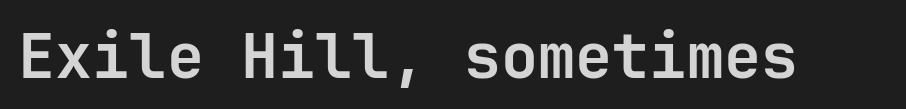
Q: Is the text bold? A: Yes.
Q: Is the text italic (slanted)? A: No, it is upright.
Q: Is the typeface a serif or a sans-serif typeface? A: Sans-serif.
Q: Is the text underlined? A: No.
Q: Is the spacing between letters normal or unusually wide? A: Normal.
Q: Width (condensed, normal, or wide)? A: Normal.
Q: Stroke contrast? A: Low.
Q: x-height? A: Medium.
